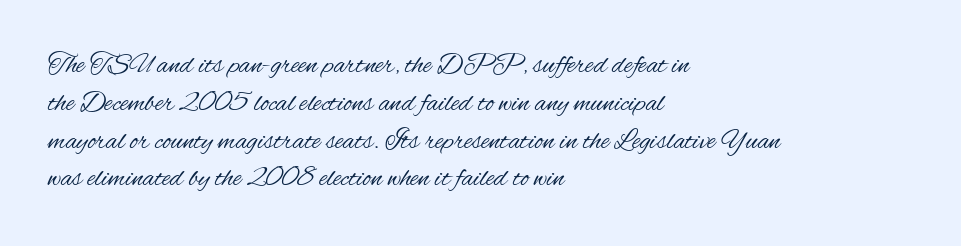
Type style note: lacks serifs. The typeface has the unassuming heft of standard copy or less. Whoever set this chose a conventional vertical rhythm.
